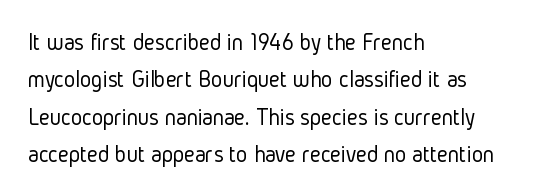
Evenly set lines give the paragraph a standard silhouette. Here the glyphs are tracked normally, forming tight word shapes. Rule under the text: the space is simply empty. Italic? Not at all — the glyphs are vertical. These glyphs show unthickened strokes, regular width or finer.
